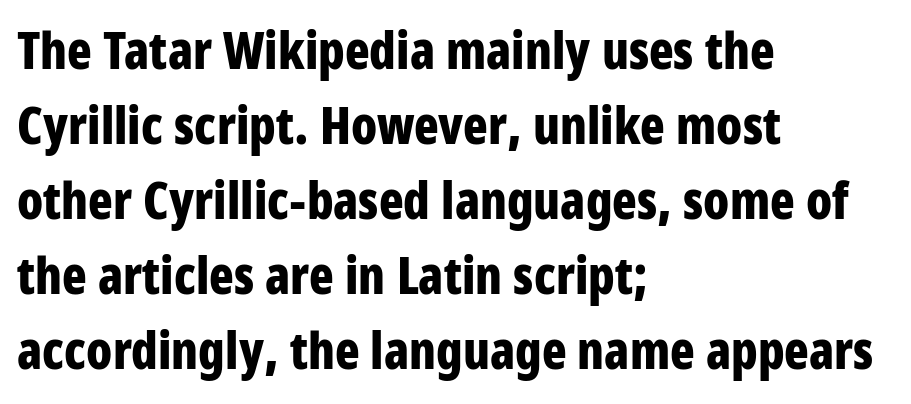
Q: Is the text bold? A: Yes.
Q: Is the text italic (slanted)? A: No, it is upright.
Q: Is the typeface a serif or a sans-serif typeface? A: Sans-serif.
Q: Is the text underlined? A: No.
Q: How is the paragraph aligned? A: Left-aligned.
Q: Is the spacing between letters normal or unusually wide? A: Normal.
Q: Is the spacing between lines tight, normal or loose? A: Normal.
Q: Width (condensed, normal, or wide)? A: Condensed.
Q: Stroke contrast? A: Low.
Q: x-height? A: Large.
Q: Monospaced? A: No.
